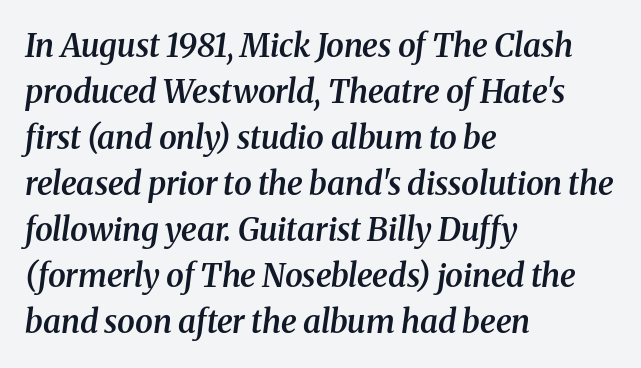
Q: Is the text bold? A: Semi-bold.
Q: Is the text italic (slanted)? A: Yes, it leans right by about 8 degrees.
Q: Is the typeface a serif or a sans-serif typeface? A: Serif.
Q: Is the text underlined? A: No.
Q: How is the paragraph aligned? A: Left-aligned.
Q: Is the spacing between letters normal or unusually wide? A: Normal.
Q: Is the spacing between lines tight, normal or loose? A: Normal.
Q: Width (condensed, normal, or wide)? A: Normal.
Q: Stroke contrast? A: Medium.
Q: x-height? A: Medium.
Q: Monospaced? A: No.
